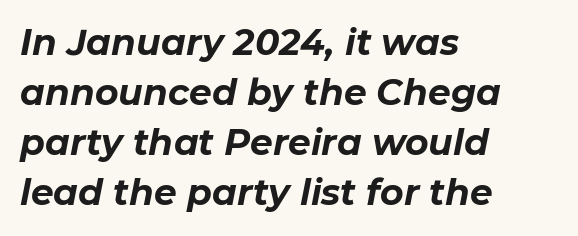
{"italic": "yes", "lean": "right", "slant_degrees": 11, "bold": "yes", "weight": "bold", "width": "normal", "stroke_contrast": "low", "x_height": "medium", "monospaced": "no", "underline": "no", "align": "left", "line_spacing": "normal", "line_spacing_ratio": 1.39, "letter_spacing": "normal", "letter_spacing_em": 0.0, "glyph_px": 36}
